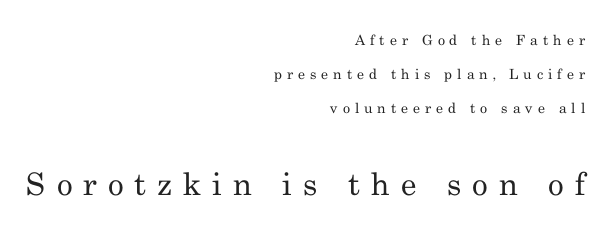
Stems and bowls with no extra thickness — not bold. Stroke terminals: seriffed. Leftover space on each line is placed entirely before the opening word. The rendering uses natural spacing where letterforms have individual widths. Horizontal bands of white between lines are thick stripes.
